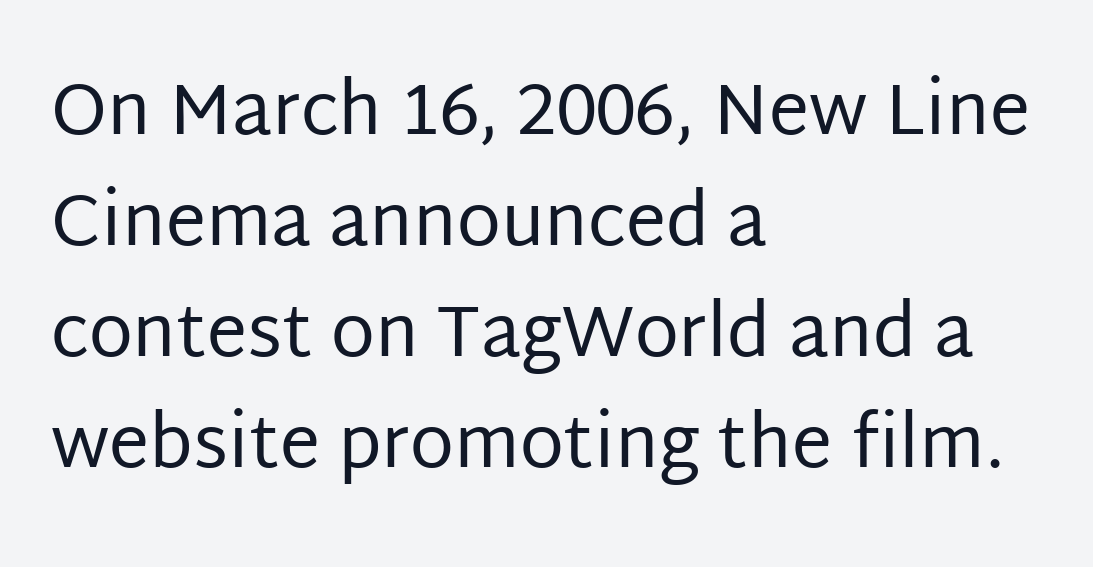
{"serif": "no", "italic": "no", "bold": "no", "weight": "regular", "width": "normal", "stroke_contrast": "low", "x_height": "large", "monospaced": "no", "underline": "no", "align": "left", "line_spacing": "normal", "line_spacing_ratio": 1.54, "letter_spacing": "normal", "letter_spacing_em": 0.0, "glyph_px": 72}
